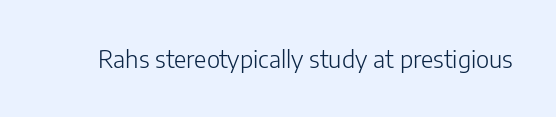
Only glyphs here, with clear space below each row. Notice how the stems are strictly vertical — no italics here. Between one letter and the next there's only the usual sliver of space. Is this a heavy cut? Hardly; it is regular or lighter.
